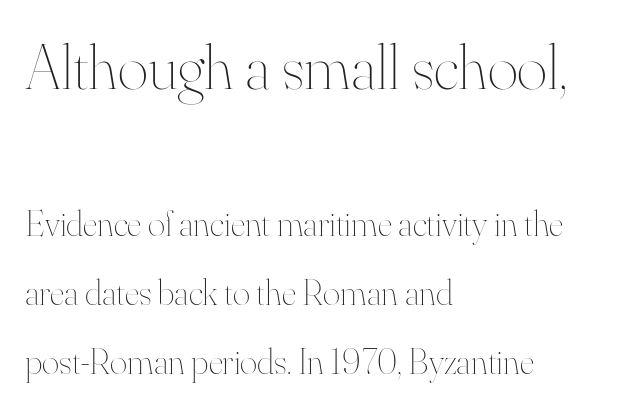
The image shows 65 px thin type, upright; set left-aligned, line spacing 1.87x, normal letter spacing, not underlined; the first (top) block is 1.76x larger; high stroke contrast and a small x-height.
